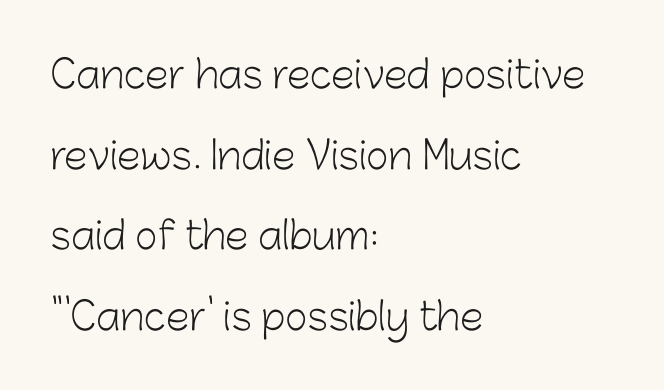
The image shows 38 px light sans-serif type, upright; set left-aligned, loose line spacing (2.12x), normal letter spacing, not underlined; low stroke contrast and a medium x-height.
